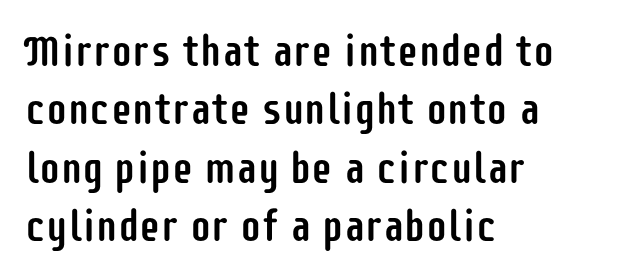
{"serif": "no", "italic": "no", "width": "condensed", "stroke_contrast": "low", "x_height": "large", "monospaced": "no", "underline": "no", "align": "left", "line_spacing": "normal", "line_spacing_ratio": 1.36, "letter_spacing": "normal", "letter_spacing_em": 0.0, "glyph_px": 43}
